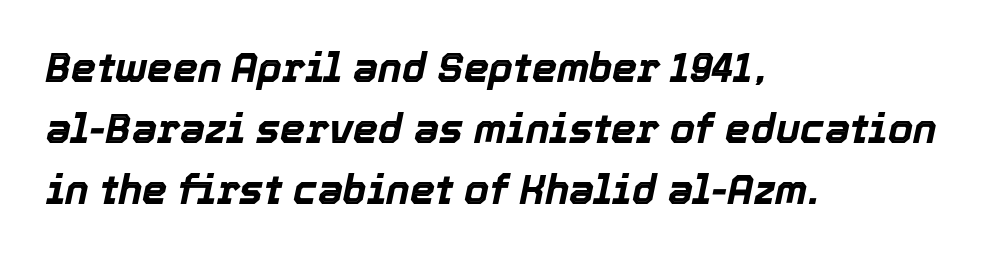
Q: Is the text bold? A: Yes.
Q: Is the text italic (slanted)? A: Yes, it leans right by about 12 degrees.
Q: Is the text underlined? A: No.
Q: How is the paragraph aligned? A: Left-aligned.
Q: Is the spacing between letters normal or unusually wide? A: Normal.
Q: Is the spacing between lines tight, normal or loose? A: Normal.
Q: Width (condensed, normal, or wide)? A: Normal.
Q: x-height? A: Medium.
Q: Monospaced? A: No.
